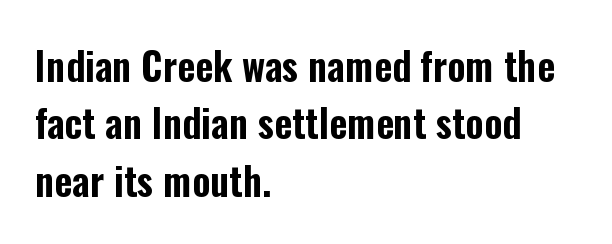
Quick note: not italic, upright. The rendering uses natural spacing where letterforms have individual widths. Where is the straight margin? On the left. How are the letters spaced? Ordinarily, with no added tracking. Summary of vertical rhythm: regular, with standard interline spacing.
